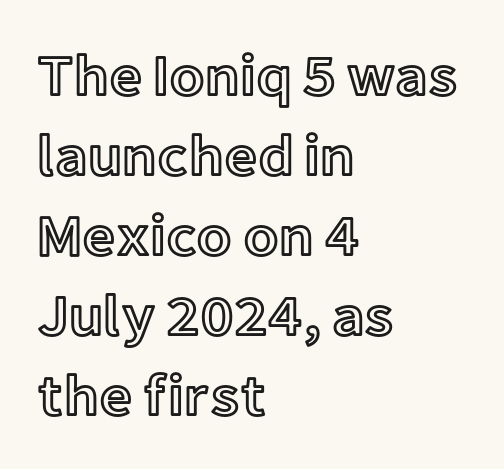
The image shows 58 px text type, upright; set left-aligned, normal line spacing (1.38x), normal letter spacing, not underlined; a medium x-height.
